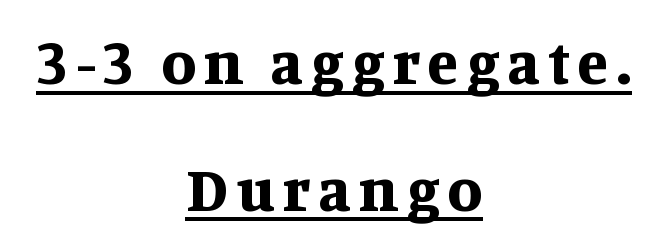
{"serif": "yes", "italic": "no", "bold": "yes", "weight": "bold", "width": "normal", "stroke_contrast": "medium", "x_height": "large", "monospaced": "no", "underline": "yes", "align": "center", "line_spacing": "loose", "line_spacing_ratio": 2.01, "glyph_px": 63}
